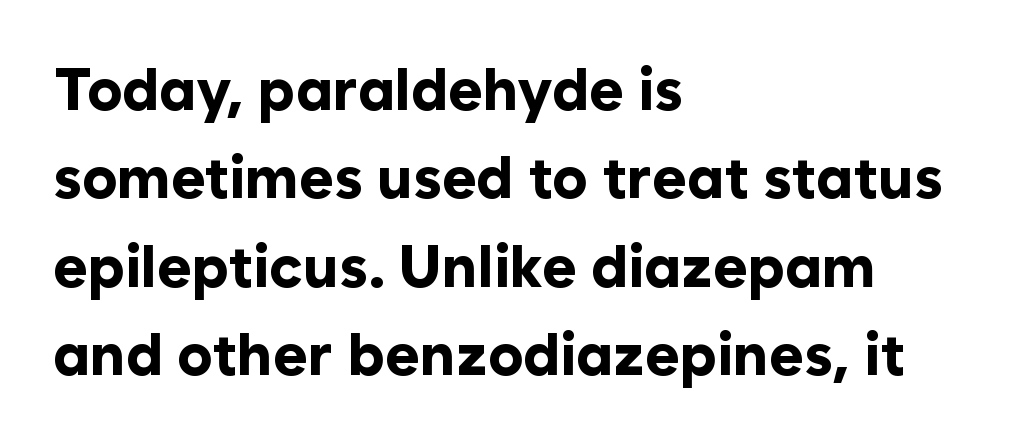
The image shows 59 px bold sans-serif type, upright; set left-aligned, normal line spacing (1.5x), normal letter spacing, not underlined; low stroke contrast and a medium x-height.
